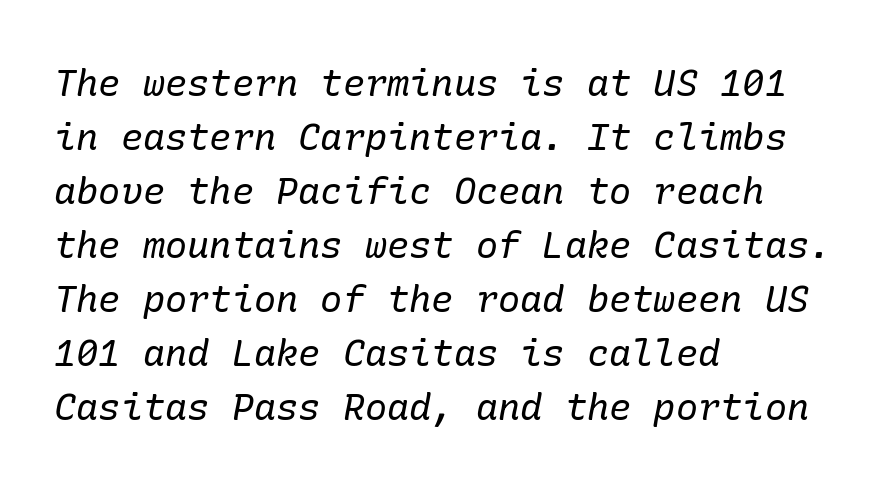
Line beginnings align vertically; line endings do not. Letter spacing: default. Leading matches the norm, producing a regular column. Designer's note — italics engaged. A quiet, ordinary-to-light weight characterises the typeface.
